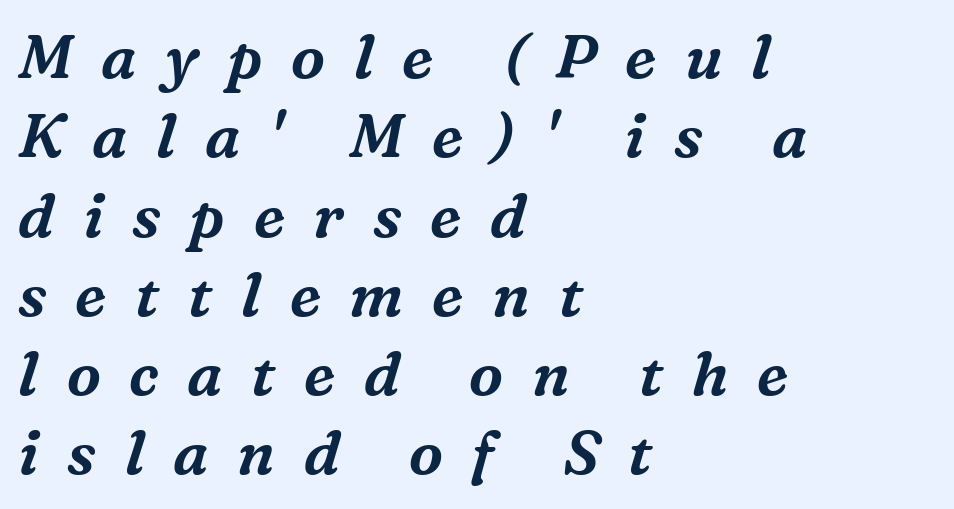
The characters display serif detailing at their extremities. Leading: standard. The passage shown is typed in a proportional face where columns would drift. A student would call this left alignment; a typographer would say flush left, rag right. Quick note: underline off. Does extra space separate the letters? Yes, quite a lot of it.
